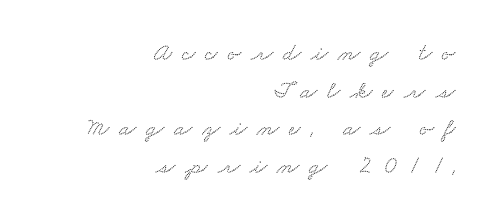
Q: Is the text underlined? A: No.
Q: How is the paragraph aligned? A: Right-aligned.
Q: Is the spacing between letters normal or unusually wide? A: Unusually wide.
Q: Is the spacing between lines tight, normal or loose? A: Normal.
